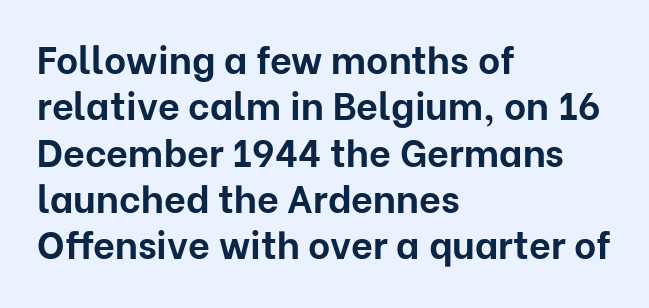
The face used here is rendered with its standard letterfit. Typographically, this falls in the sans-serif category. Varying glyph widths throughout — classic text-font behaviour. Caption: multi-line text, flush left, ragged right.
